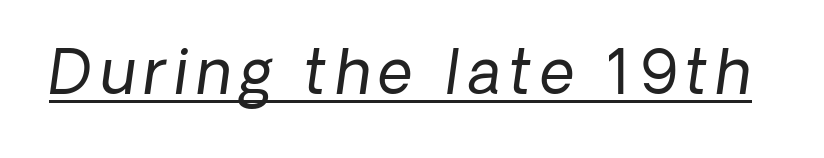
{"italic": "yes", "lean": "right", "slant_degrees": 8, "bold": "no", "weight": "regular", "width": "normal", "stroke_contrast": "low", "x_height": "medium", "monospaced": "no", "underline": "yes", "glyph_px": 60}
